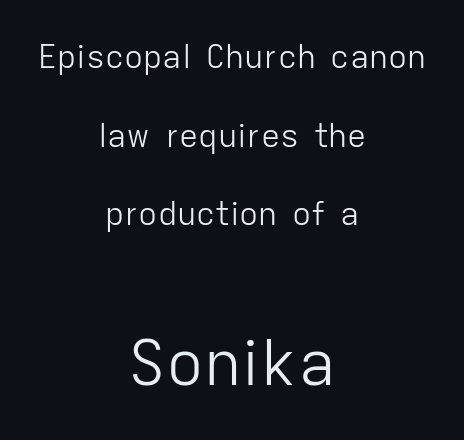
Q: Is the text bold? A: No.
Q: Is the text italic (slanted)? A: No, it is upright.
Q: Is the typeface a serif or a sans-serif typeface? A: Sans-serif.
Q: Is the text underlined? A: No.
Q: How is the paragraph aligned? A: Centered.
Q: Is the spacing between letters normal or unusually wide? A: Normal.
Q: Is the spacing between lines tight, normal or loose? A: Loose.
Q: Which block of text is set in a larger size, the first (top) or the second (bottom)? A: The second (bottom) one.
Q: Width (condensed, normal, or wide)? A: Normal.
Q: Stroke contrast? A: Low.
Q: x-height? A: Medium.
Q: Monospaced? A: No.
